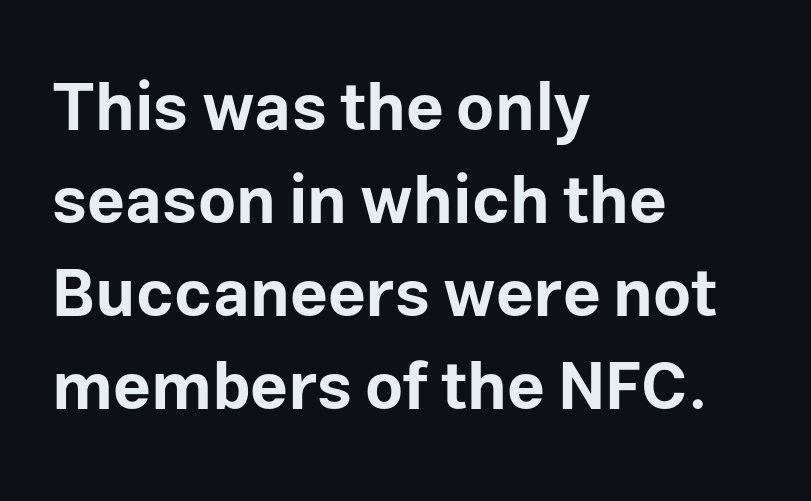
{"serif": "no", "italic": "no", "bold": "yes", "weight": "bold", "width": "normal", "stroke_contrast": "low", "x_height": "medium", "monospaced": "no", "underline": "no", "align": "left", "line_spacing": "normal", "line_spacing_ratio": 1.41, "letter_spacing": "normal", "letter_spacing_em": 0.0, "glyph_px": 66}
